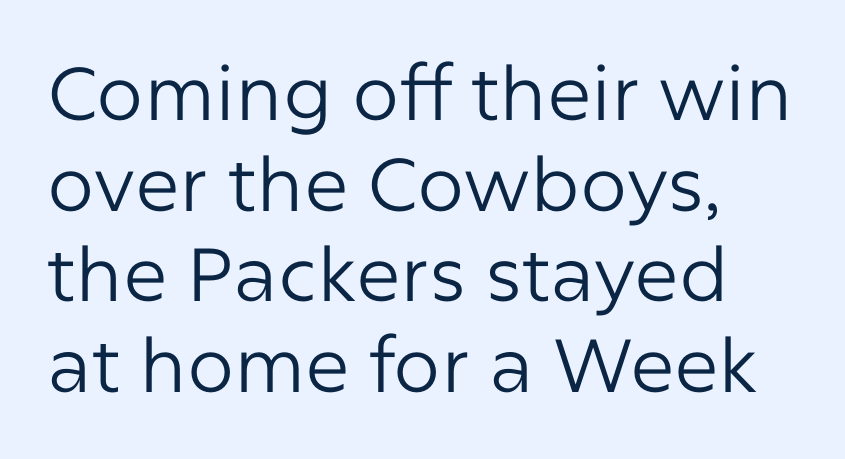
{"serif": "no", "italic": "no", "bold": "no", "weight": "regular", "width": "normal", "stroke_contrast": "low", "x_height": "medium", "monospaced": "no", "underline": "no", "align": "left", "line_spacing_ratio": 1.21, "letter_spacing": "normal", "letter_spacing_em": 0.0, "glyph_px": 75}
